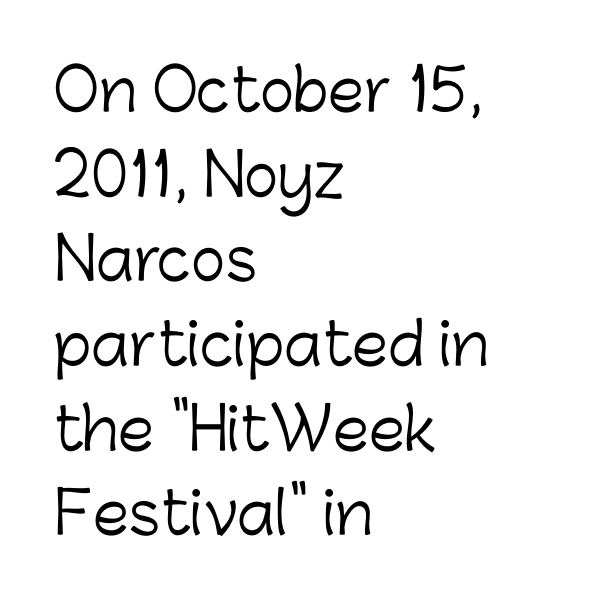
{"serif": "no", "italic": "no", "bold": "no", "weight": "light", "width": "normal", "stroke_contrast": "low", "x_height": "medium", "monospaced": "no", "underline": "no", "align": "left", "line_spacing": "normal", "line_spacing_ratio": 1.46, "letter_spacing": "normal", "letter_spacing_em": 0.0, "glyph_px": 58}
